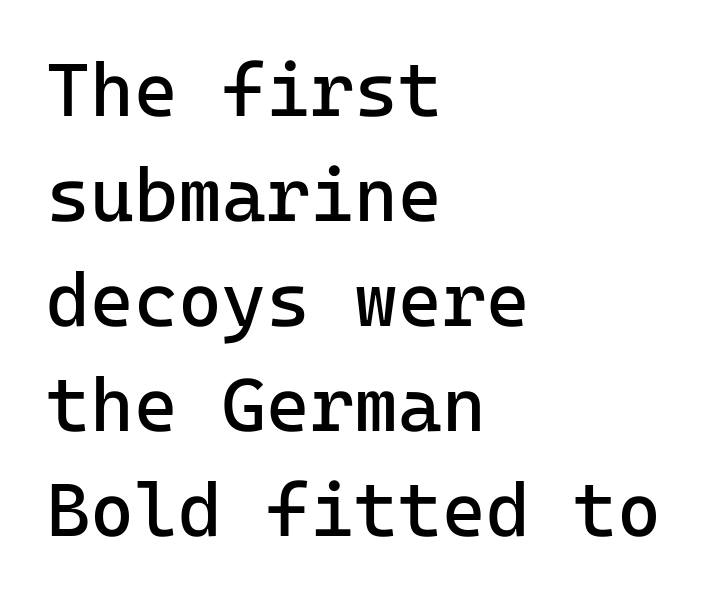
{"serif": "no", "italic": "no", "bold": "no", "weight": "regular", "width": "normal", "stroke_contrast": "low", "x_height": "medium", "underline": "no", "align": "left", "line_spacing": "normal", "line_spacing_ratio": 1.4, "letter_spacing": "normal", "letter_spacing_em": 0.0, "glyph_px": 75}
